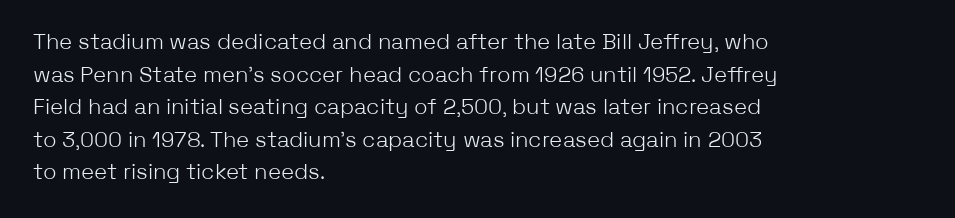
Rows of type keep a routine distance in the vertical direction. The space beneath each line is pristine and unruled. Which margin do the lines hug? The left one — the right edge is uneven. The letterforms sit shoulder to shoulder at normal distance.
